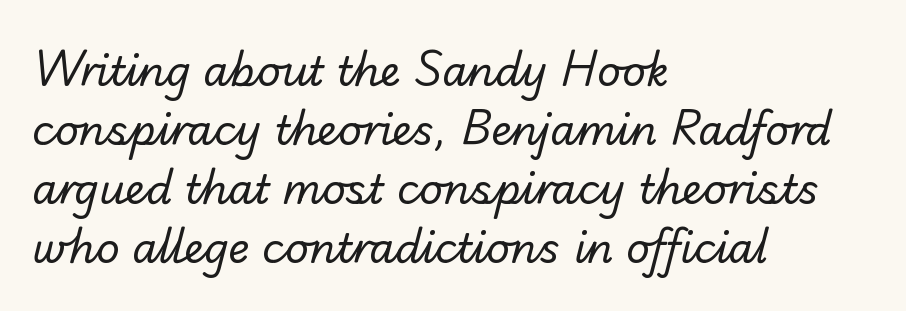
{"serif": "no", "bold": "no", "weight": "regular", "width": "normal", "stroke_contrast": "low", "x_height": "small", "monospaced": "no", "underline": "no", "align": "left", "line_spacing": "normal", "line_spacing_ratio": 1.44, "letter_spacing": "normal", "letter_spacing_em": 0.0, "glyph_px": 41}
